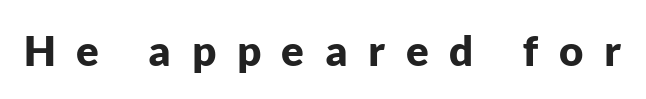
The image shows 42 px bold sans-serif type, upright; set unusually wide letter spacing (+0.49 em), not underlined; low stroke contrast and a medium x-height.
